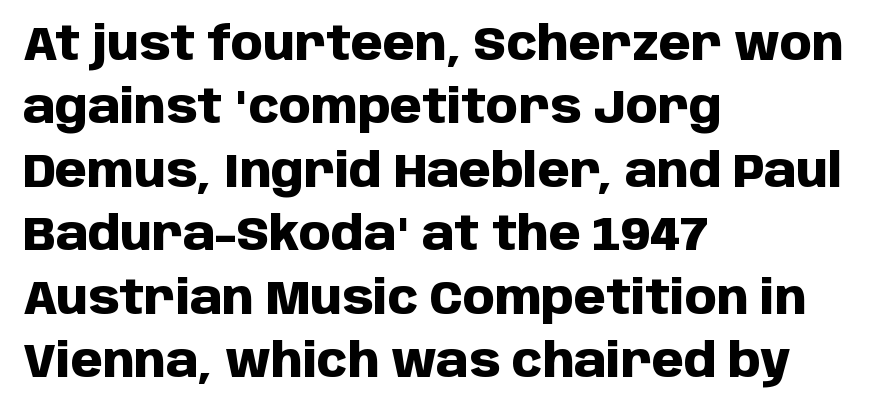
The image shows 46 px heavy sans-serif type, upright; set left-aligned, normal line spacing (1.38x), normal letter spacing, not underlined; low stroke contrast and a large x-height.
